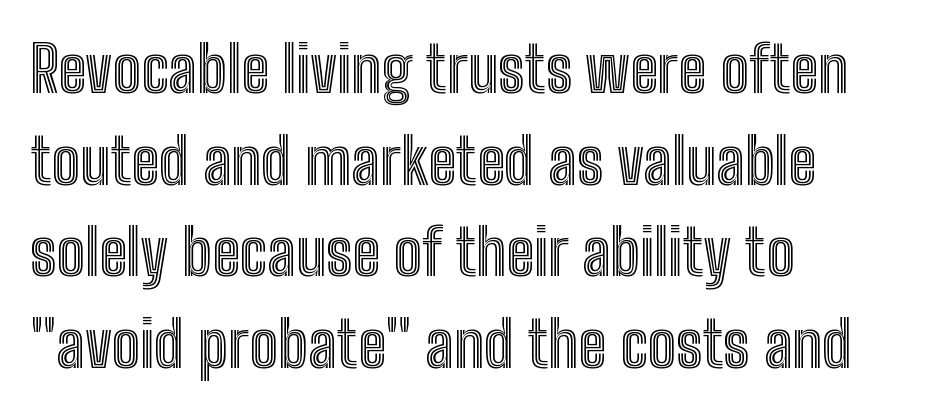
Q: Is the text italic (slanted)? A: No, it is upright.
Q: Is the text underlined? A: No.
Q: How is the paragraph aligned? A: Left-aligned.
Q: Is the spacing between letters normal or unusually wide? A: Normal.
Q: Is the spacing between lines tight, normal or loose? A: Normal.
Q: Width (condensed, normal, or wide)? A: Condensed.
Q: x-height? A: Medium.
Q: Monospaced? A: No.
